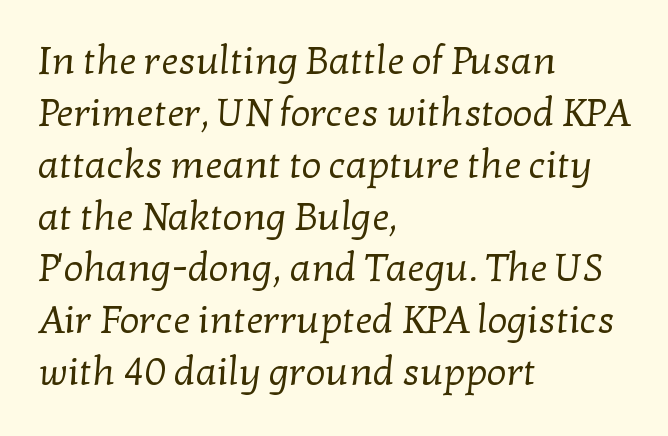
The image shows 39 px regular-weight serif type; set left-aligned, normal line spacing (1.33x), normal letter spacing, not underlined; low stroke contrast and a medium x-height.
